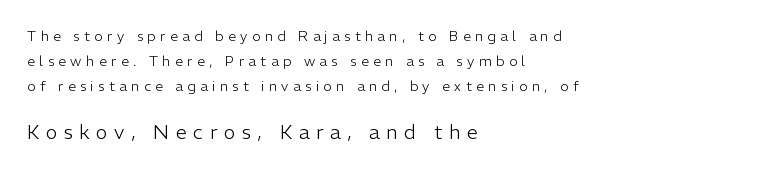
Q: Is the text bold? A: No.
Q: Is the text italic (slanted)? A: No, it is upright.
Q: Is the text underlined? A: No.
Q: How is the paragraph aligned? A: Left-aligned.
Q: Is the spacing between letters normal or unusually wide? A: Unusually wide.
Q: Which block of text is set in a larger size, the first (top) or the second (bottom)? A: The second (bottom) one.
